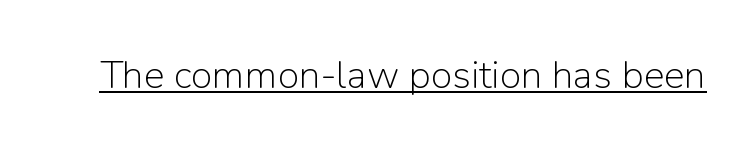
Note the varied advance widths — an 'i' is clearly narrower than an 'm'. Every stem runs plumb, perpendicular to the baseline. Emphasis is given by a line drawn under the lettering. Tracking value appears to be zero — textbook default spacing.
